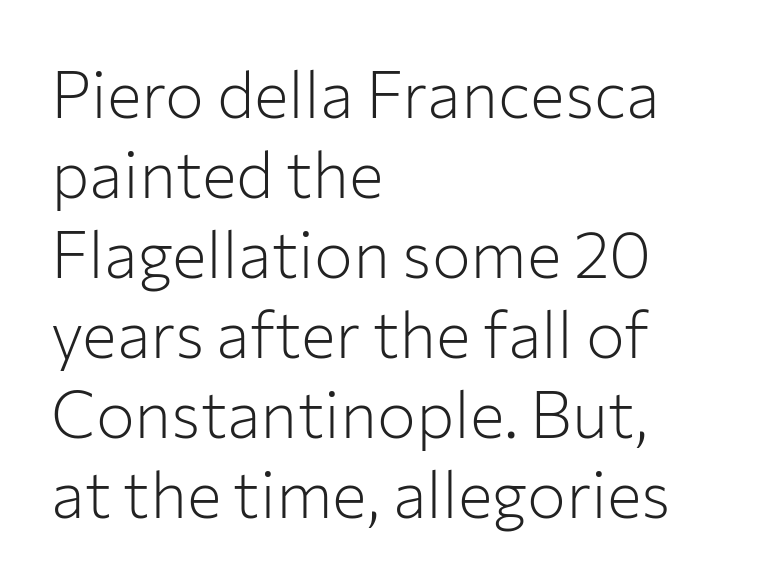
{"serif": "no", "italic": "no", "bold": "no", "weight": "light", "width": "normal", "stroke_contrast": "low", "x_height": "medium", "monospaced": "no", "underline": "no", "align": "left", "line_spacing_ratio": 1.23, "letter_spacing": "normal", "letter_spacing_em": 0.0, "glyph_px": 65}
